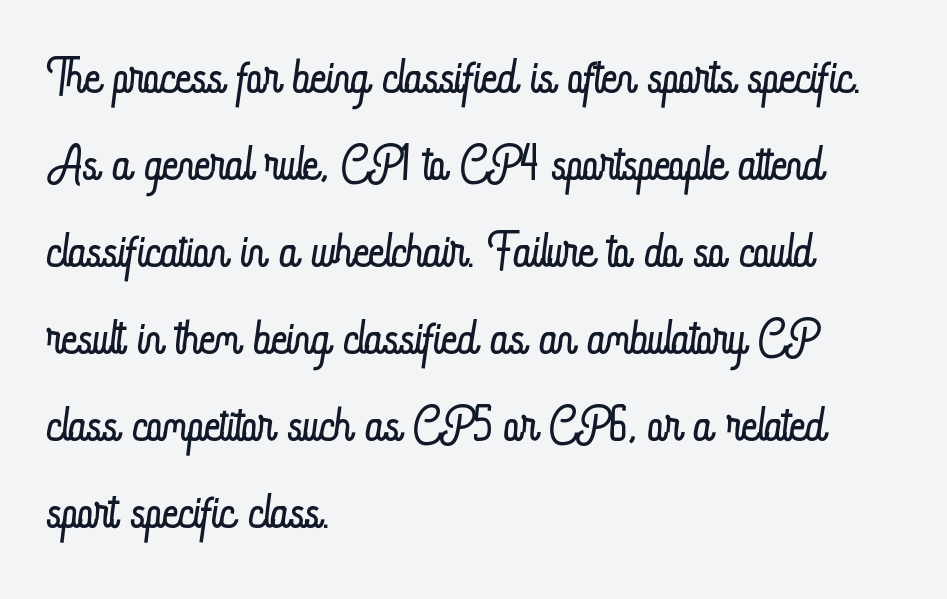
The image shows 69 px light, condensed type; set left-aligned, normal line spacing (1.26x), normal letter spacing, not underlined; low stroke contrast and a small x-height.
